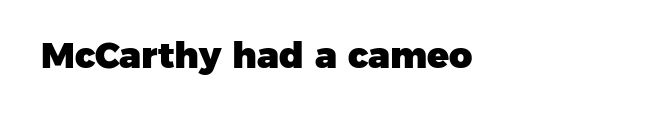
The image shows 36 px heavy sans-serif type; set normal letter spacing, not underlined; low stroke contrast and a medium x-height.
